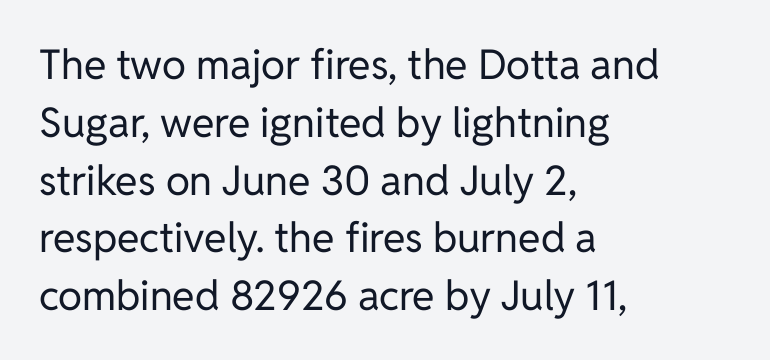
Q: Is the text bold? A: No.
Q: Is the text italic (slanted)? A: No, it is upright.
Q: Is the typeface a serif or a sans-serif typeface? A: Sans-serif.
Q: Is the text underlined? A: No.
Q: How is the paragraph aligned? A: Left-aligned.
Q: Is the spacing between letters normal or unusually wide? A: Normal.
Q: Is the spacing between lines tight, normal or loose? A: Normal.
Q: Width (condensed, normal, or wide)? A: Normal.
Q: Stroke contrast? A: Low.
Q: x-height? A: Medium.
Q: Monospaced? A: No.
